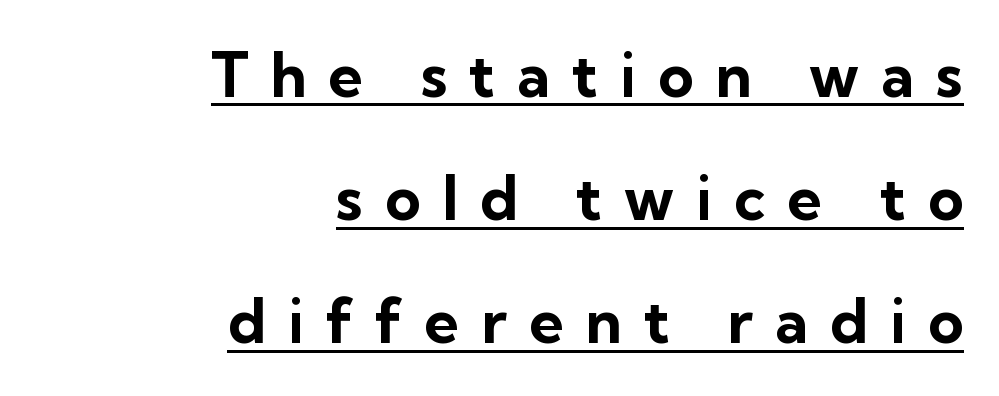
{"serif": "no", "italic": "no", "bold": "yes", "weight": "bold", "width": "normal", "stroke_contrast": "low", "x_height": "medium", "monospaced": "no", "underline": "yes", "align": "right", "line_spacing": "loose", "line_spacing_ratio": 2.02, "letter_spacing": "wide", "letter_spacing_em": 0.36, "glyph_px": 61}
